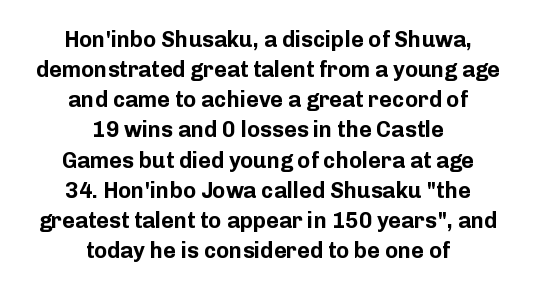
Standard letterfit; no display-style spreading of the glyphs. These lines stack symmetrically, like a column narrowing and widening about its center. These lines carry a lot of weight — the face is fully bold. These lines were composed using upright roman letters. Type without underlining. Baseline-to-baseline distance is the conventional proportion of letter height.
